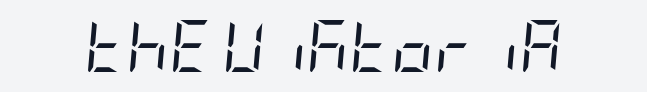
Q: Is the text bold? A: No.
Q: Is the text italic (slanted)? A: Yes, it leans right by about 5 degrees.
Q: Is the text underlined? A: No.
Q: Is the spacing between letters normal or unusually wide? A: Normal.
Q: Width (condensed, normal, or wide)? A: Condensed.
Q: Stroke contrast? A: Low.
Q: x-height? A: Large.
